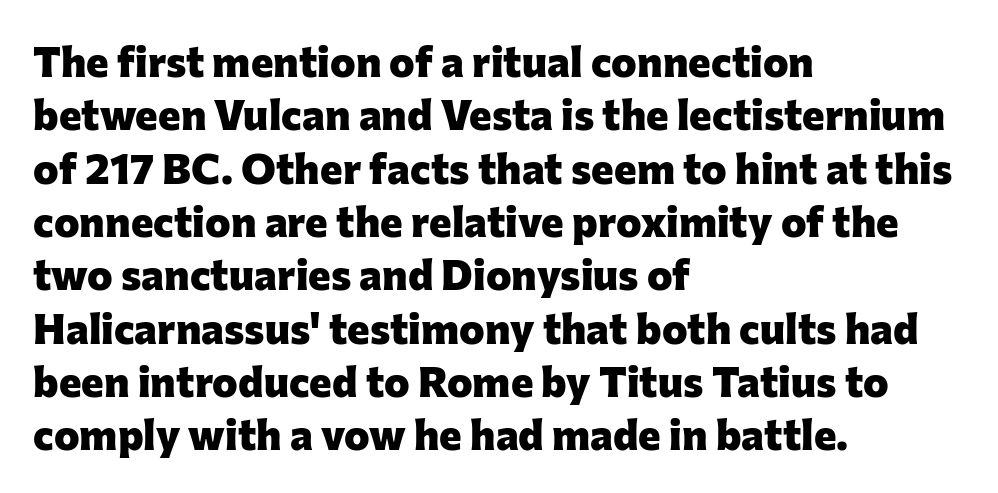
Q: Is the text bold? A: Yes.
Q: Is the text italic (slanted)? A: No, it is upright.
Q: Is the typeface a serif or a sans-serif typeface? A: Sans-serif.
Q: Is the text underlined? A: No.
Q: How is the paragraph aligned? A: Left-aligned.
Q: Is the spacing between letters normal or unusually wide? A: Normal.
Q: Width (condensed, normal, or wide)? A: Normal.
Q: Stroke contrast? A: Low.
Q: x-height? A: Medium.
Q: Monospaced? A: No.
